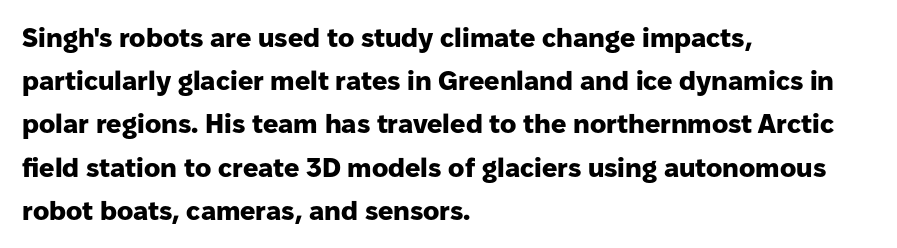
Q: Is the text bold? A: Yes.
Q: Is the text italic (slanted)? A: No, it is upright.
Q: Is the text underlined? A: No.
Q: How is the paragraph aligned? A: Left-aligned.
Q: Is the spacing between letters normal or unusually wide? A: Normal.
Q: Is the spacing between lines tight, normal or loose? A: Normal.
